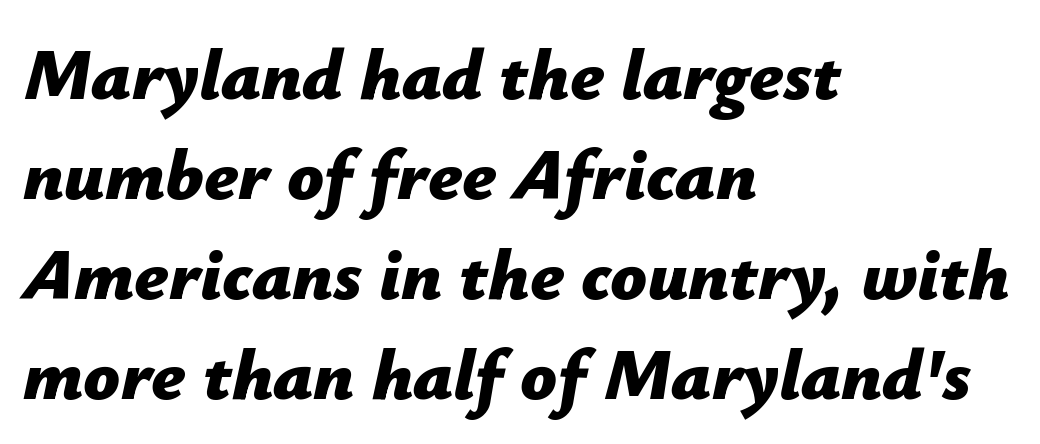
A typesetter would call this proportional, since set widths differ per character. The face used here is rendered with its standard letterfit. The axis of the letterforms is tilted away from vertical. Unmarked baselines from the first word to the last.
